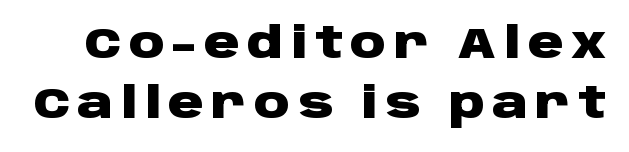
Q: Is the text bold? A: Yes.
Q: Is the text italic (slanted)? A: No, it is upright.
Q: Is the typeface a serif or a sans-serif typeface? A: Sans-serif.
Q: Is the text underlined? A: No.
Q: Is the spacing between lines tight, normal or loose? A: Normal.
Q: Width (condensed, normal, or wide)? A: Wide.
Q: Stroke contrast? A: Low.
Q: x-height? A: Large.
Q: Monospaced? A: No.
